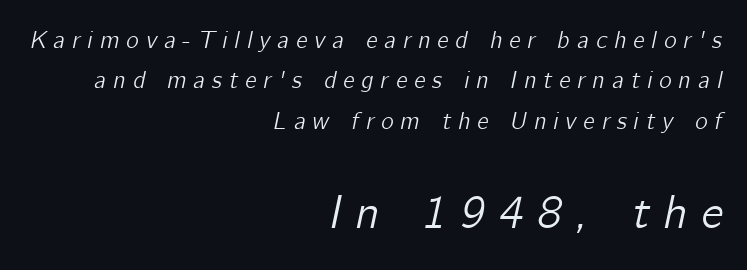
The image shows 47 px text type, italic (leaning right); set right-aligned, normal line spacing (1.68x), unusually wide letter spacing (+0.29 em), not underlined; the second (bottom) block is 1.96x larger; low stroke contrast and a medium x-height.
